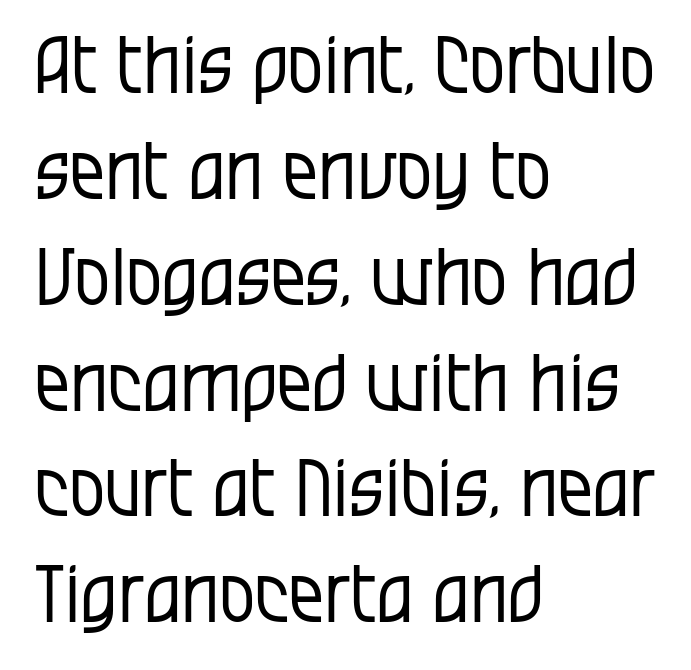
The space directly below the letters is spotless. Think of a printed novel: that variable character pitch is what you see here. Italic: no, the glyphs are upright roman. Evenly set lines give the paragraph a standard silhouette. Does the type have serifs? No, each stem ends abruptly.
